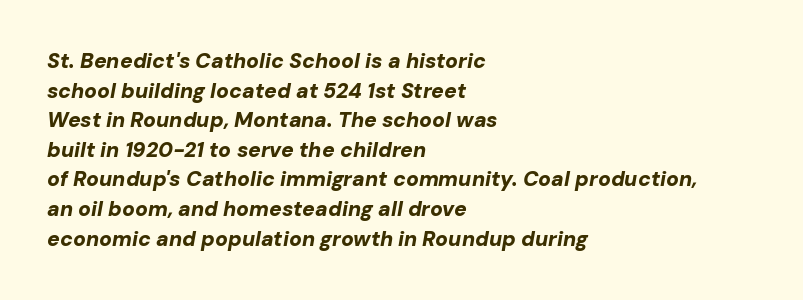
The image shows 21 px bold type, italic (leaning right); set left-aligned, normal line spacing (1.41x), normal letter spacing, not underlined.
